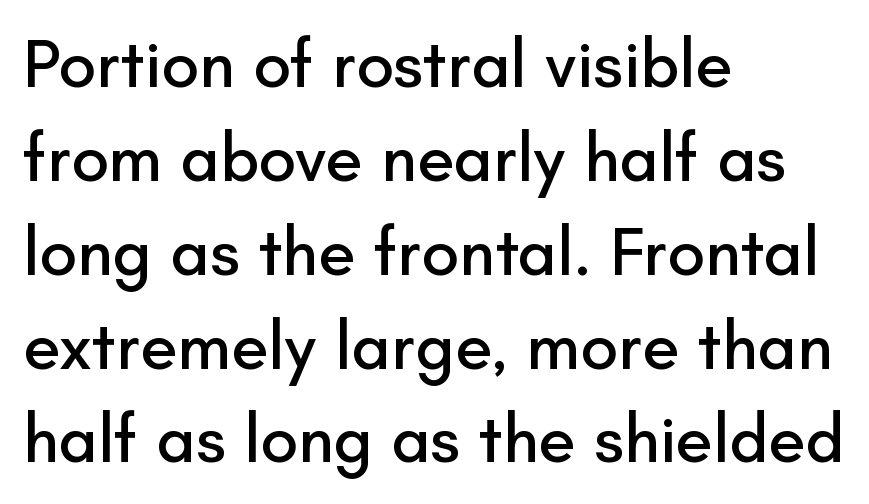
{"serif": "no", "italic": "no", "width": "normal", "stroke_contrast": "low", "x_height": "small", "monospaced": "no", "underline": "no", "align": "left", "line_spacing": "normal", "line_spacing_ratio": 1.38, "letter_spacing": "normal", "letter_spacing_em": 0.0, "glyph_px": 68}
